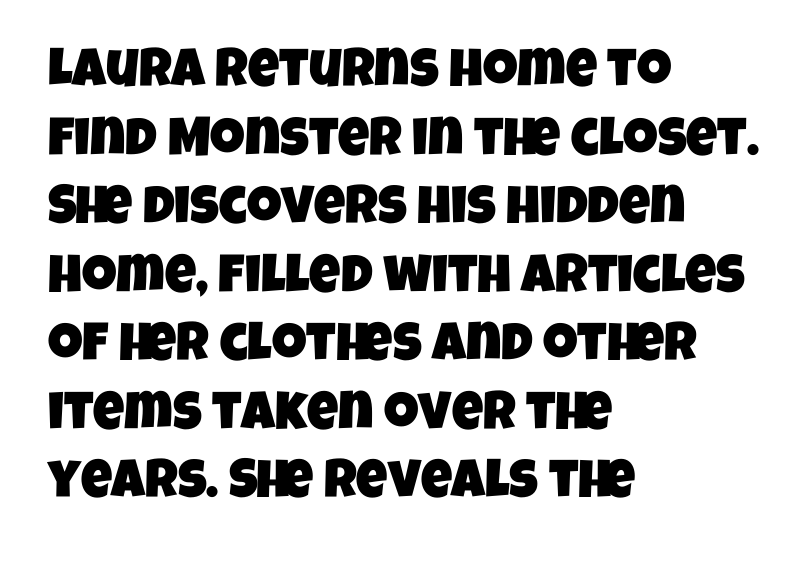
The baseline area is clear. Regarding serifs, this sample does without them. The face used here is proportionally spaced, like ordinary book or web type. The designer left line spacing at the default.
